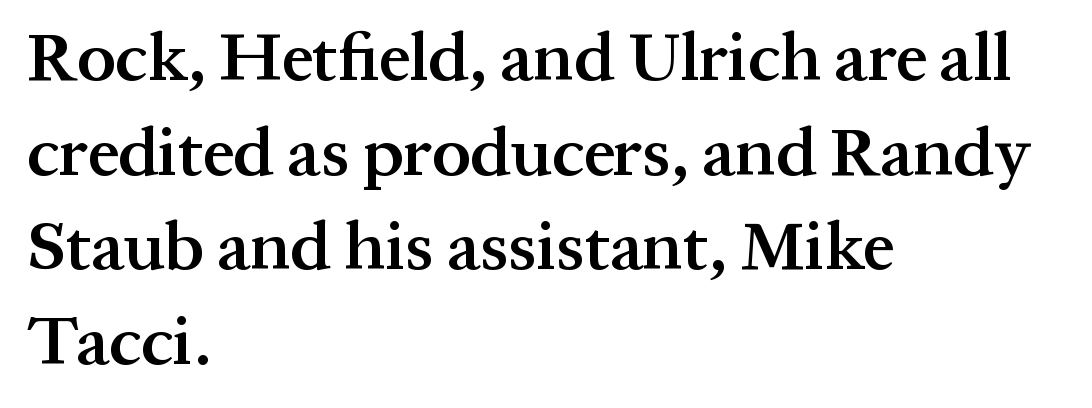
Q: Is the text bold? A: Semi-bold.
Q: Is the text italic (slanted)? A: No, it is upright.
Q: Is the typeface a serif or a sans-serif typeface? A: Serif.
Q: Is the text underlined? A: No.
Q: How is the paragraph aligned? A: Left-aligned.
Q: Is the spacing between letters normal or unusually wide? A: Normal.
Q: Is the spacing between lines tight, normal or loose? A: Normal.
Q: Width (condensed, normal, or wide)? A: Normal.
Q: Stroke contrast? A: Medium.
Q: x-height? A: Medium.
Q: Monospaced? A: No.
